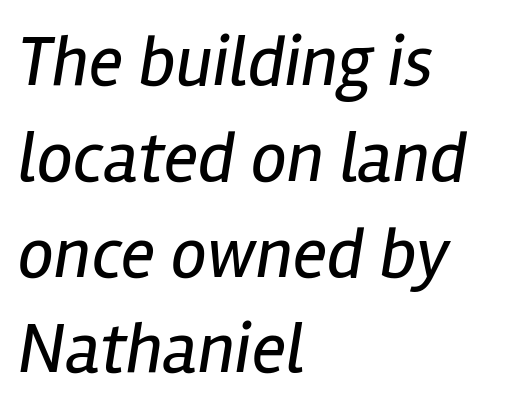
{"italic": "yes", "lean": "right", "slant_degrees": 12, "bold": "no", "weight": "regular", "width": "condensed", "stroke_contrast": "low", "x_height": "medium", "monospaced": "no", "underline": "no", "align": "left", "line_spacing": "normal", "line_spacing_ratio": 1.33, "letter_spacing": "normal", "letter_spacing_em": 0.0, "glyph_px": 72}
